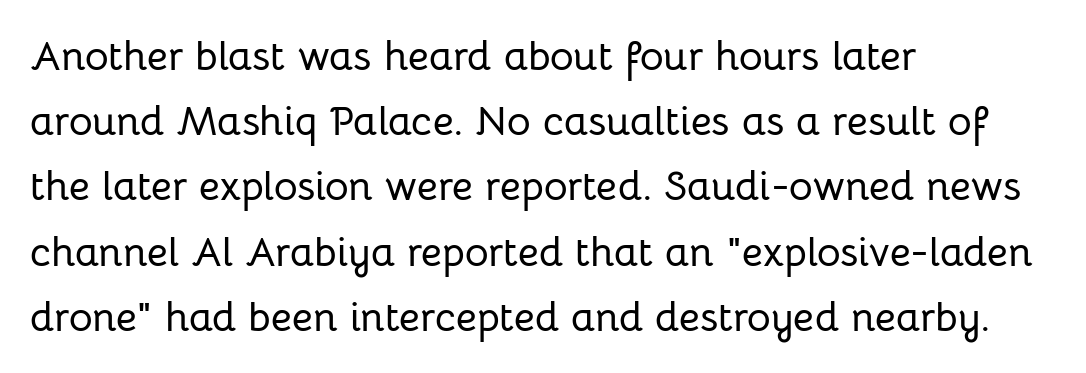
The image shows 41 px sans-serif type, upright; set left-aligned, normal line spacing (1.59x), normal letter spacing, not underlined; low stroke contrast and a medium x-height.
